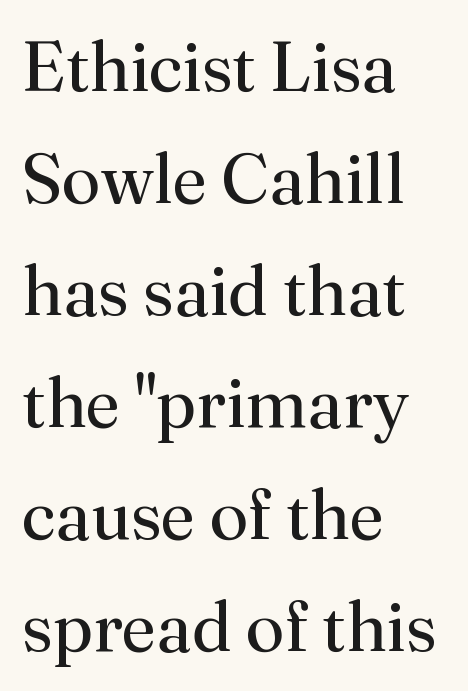
The image shows 70 px regular-weight serif type, upright; set left-aligned, normal line spacing (1.6x), normal letter spacing, not underlined; medium stroke contrast and a small x-height.
